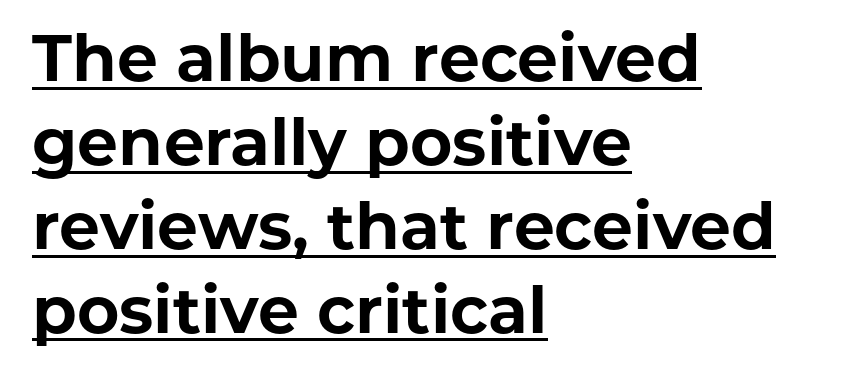
The image shows 65 px bold sans-serif type, upright; set left-aligned, normal line spacing (1.29x), normal letter spacing, underlined; low stroke contrast and a medium x-height.
